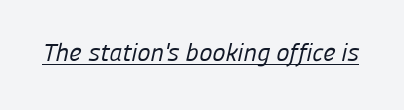
Counters stay open thanks to moderate or lighter strokes. Is there an underline? Yes — a line sits under the letters. In terms of letterspacing, this is plain default setting.
